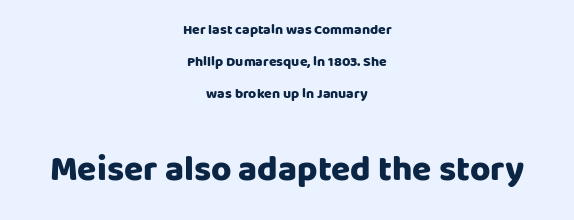
{"serif": "no", "italic": "no", "bold": "yes", "weight": "heavy", "width": "normal", "stroke_contrast": "low", "x_height": "large", "monospaced": "no", "underline": "no", "align": "center", "line_spacing": "loose", "line_spacing_ratio": 2.29, "letter_spacing": "normal", "letter_spacing_em": 0.0, "larger_block": "second", "size_ratio": 2.5, "glyph_px": 35}
